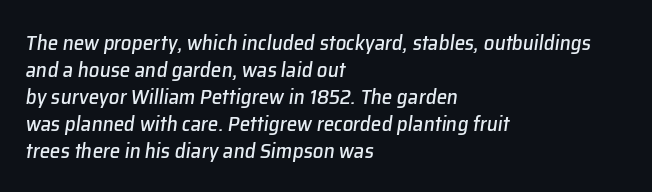
What stands out about the letter spacing? Nothing — it is the standard amount. The zone under the glyphs is completely vacant. Is the block centered? No — it sits flush against the left margin. Characters are canted at an angle relative to the baseline's perpendicular.
